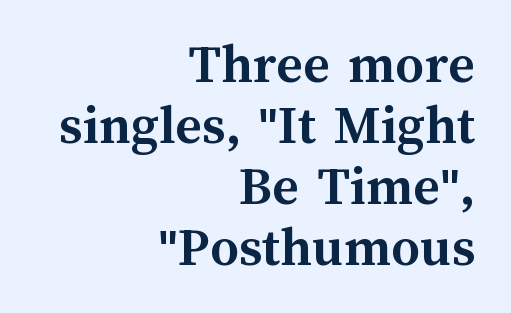
The image shows 57 px semibold type, upright; set right-aligned, tight line spacing (1.07x), normal letter spacing, not underlined; medium stroke contrast and a medium x-height.
